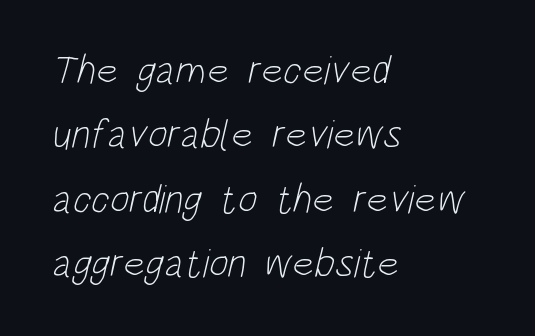
{"serif": "no", "bold": "no", "weight": "light", "width": "condensed", "stroke_contrast": "low", "x_height": "large", "monospaced": "no", "underline": "no", "align": "left", "line_spacing": "normal", "line_spacing_ratio": 1.57, "letter_spacing": "normal", "letter_spacing_em": 0.0, "glyph_px": 41}
